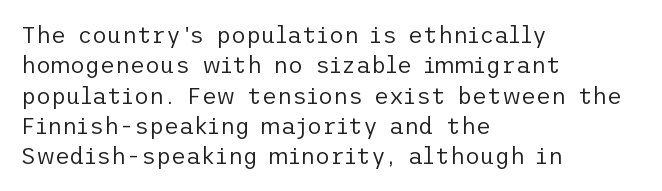
The space directly below the letters is spotless. Caption: standard tracking, unaltered. Vertically, the passage feels balanced, rows spaced as you'd expect. Does the lettering tilt? It doesn't — this is upright.
